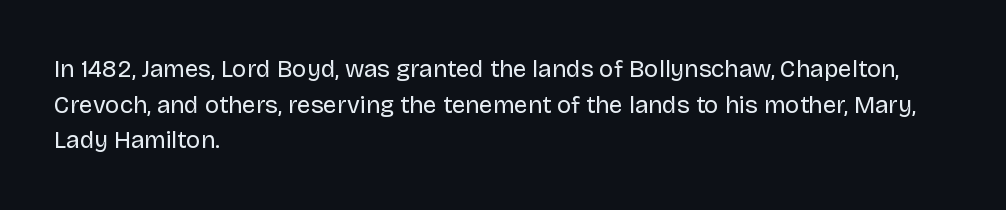
The image shows 24 px text type, upright; set left-aligned, normal line spacing (1.48x), normal letter spacing, not underlined.
